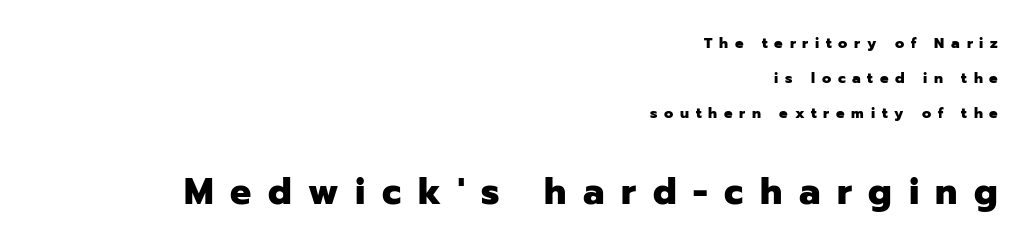
Q: Is the text bold? A: Yes.
Q: Is the text italic (slanted)? A: No, it is upright.
Q: Is the typeface a serif or a sans-serif typeface? A: Sans-serif.
Q: Is the text underlined? A: No.
Q: How is the paragraph aligned? A: Right-aligned.
Q: Is the spacing between letters normal or unusually wide? A: Unusually wide.
Q: Is the spacing between lines tight, normal or loose? A: Loose.
Q: Which block of text is set in a larger size, the first (top) or the second (bottom)? A: The second (bottom) one.
Q: Width (condensed, normal, or wide)? A: Normal.
Q: Stroke contrast? A: Low.
Q: x-height? A: Medium.
Q: Monospaced? A: No.
